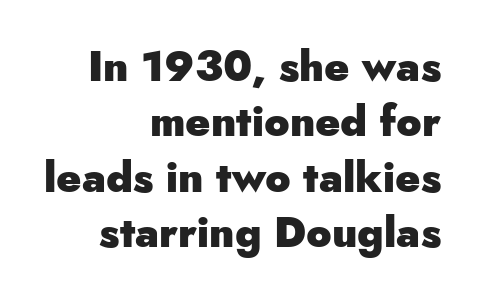
Q: Is the text bold? A: Yes.
Q: Is the text italic (slanted)? A: No, it is upright.
Q: Is the typeface a serif or a sans-serif typeface? A: Sans-serif.
Q: Is the text underlined? A: No.
Q: How is the paragraph aligned? A: Right-aligned.
Q: Is the spacing between letters normal or unusually wide? A: Normal.
Q: Is the spacing between lines tight, normal or loose? A: Normal.
Q: Width (condensed, normal, or wide)? A: Normal.
Q: Stroke contrast? A: Low.
Q: x-height? A: Small.
Q: Monospaced? A: No.
